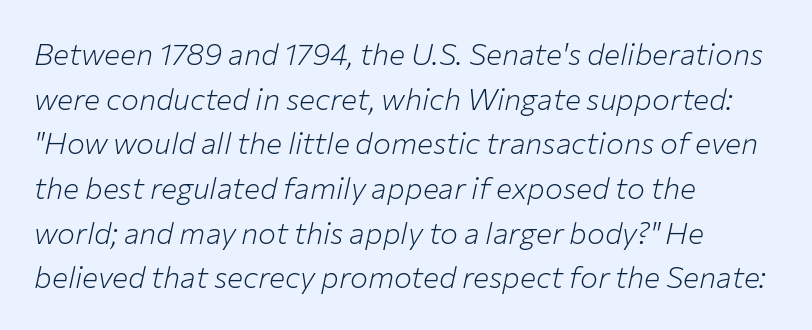
The image shows 30 px light type, italic (leaning right); set left-aligned, normal line spacing (1.49x), normal letter spacing, not underlined; low stroke contrast and a medium x-height.
